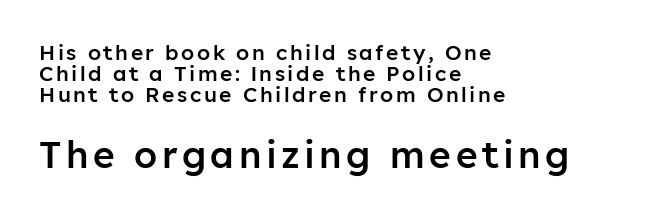
The image shows 37 px semibold sans-serif type, upright; set left-aligned, tight line spacing (0.99x), not underlined; the second (bottom) block is 1.76x larger; low stroke contrast and a medium x-height.
